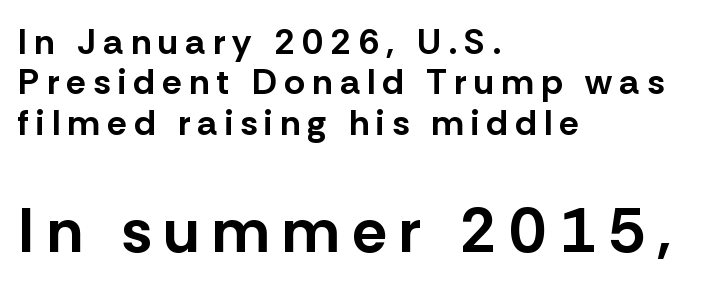
Q: Is the text bold? A: Yes.
Q: Is the text italic (slanted)? A: No, it is upright.
Q: Is the typeface a serif or a sans-serif typeface? A: Sans-serif.
Q: Is the text underlined? A: No.
Q: How is the paragraph aligned? A: Left-aligned.
Q: Is the spacing between letters normal or unusually wide? A: Unusually wide.
Q: Is the spacing between lines tight, normal or loose? A: Tight.
Q: Which block of text is set in a larger size, the first (top) or the second (bottom)? A: The second (bottom) one.
Q: Width (condensed, normal, or wide)? A: Normal.
Q: Stroke contrast? A: Low.
Q: x-height? A: Medium.
Q: Monospaced? A: No.
